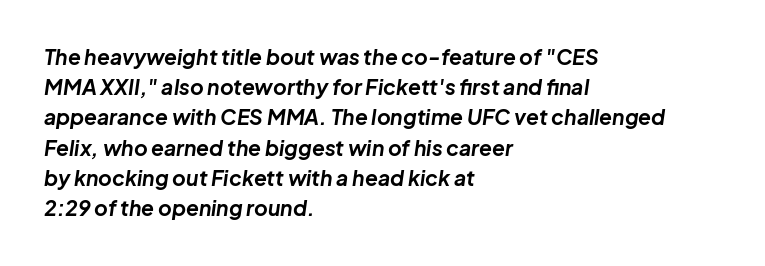
The letterforms sit shoulder to shoulder at normal distance. A dark, heavy texture on the line: the type is bold. Short and long lines alike share a common starting point at left. Baseline-to-baseline distance is the conventional proportion of letter height. The area under the type is left untouched.
